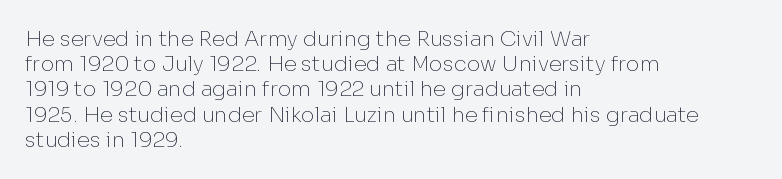
Q: Is the text bold? A: No.
Q: Is the text italic (slanted)? A: No, it is upright.
Q: Is the text underlined? A: No.
Q: How is the paragraph aligned? A: Left-aligned.
Q: Is the spacing between letters normal or unusually wide? A: Normal.
